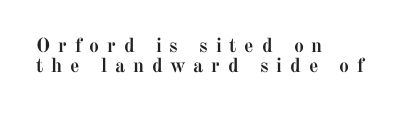
The image shows 20 px bold type, upright; set left-aligned, tight line spacing (1.0x), unusually wide letter spacing (+0.39 em), not underlined.
